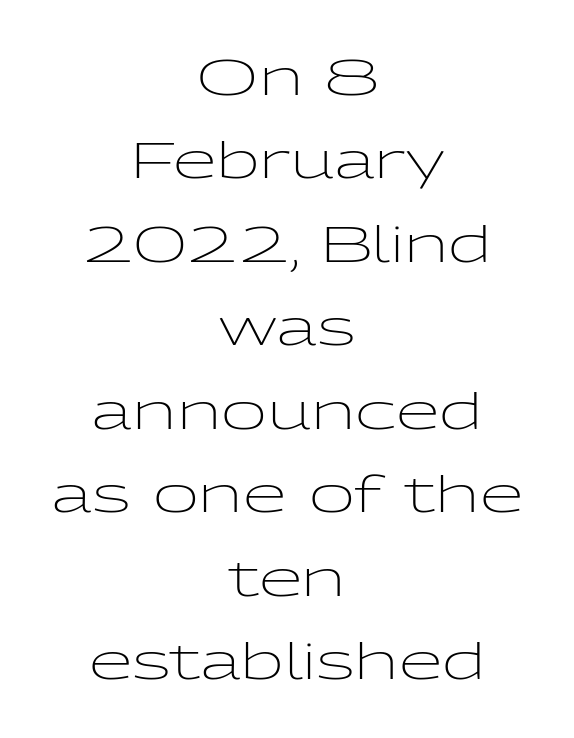
{"serif": "no", "italic": "no", "bold": "no", "weight": "light", "width": "wide", "stroke_contrast": "low", "x_height": "medium", "monospaced": "no", "underline": "no", "align": "center", "line_spacing": "normal", "line_spacing_ratio": 1.67, "letter_spacing": "normal", "letter_spacing_em": 0.0, "glyph_px": 50}
